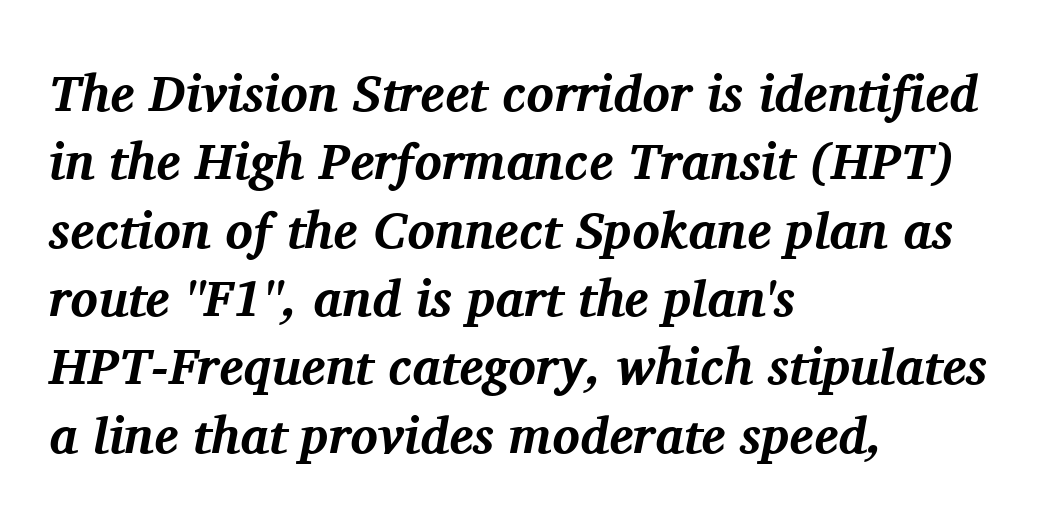
{"serif": "yes", "italic": "yes", "lean": "right", "slant_degrees": 11, "bold": "yes", "weight": "bold", "width": "normal", "stroke_contrast": "medium", "x_height": "medium", "monospaced": "no", "underline": "no", "align": "left", "line_spacing": "normal", "line_spacing_ratio": 1.34, "letter_spacing": "normal", "letter_spacing_em": 0.0, "glyph_px": 51}
